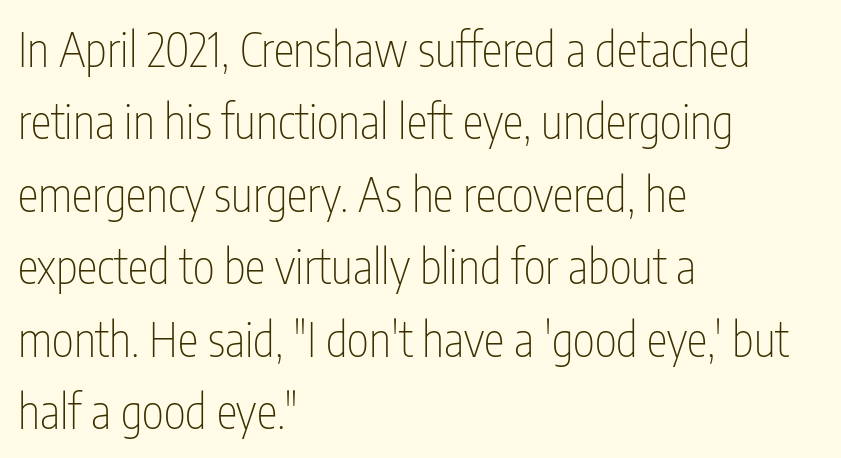
The image shows 47 px thin, condensed sans-serif type, upright; set left-aligned, normal line spacing (1.54x), normal letter spacing, not underlined; low stroke contrast and a medium x-height.
